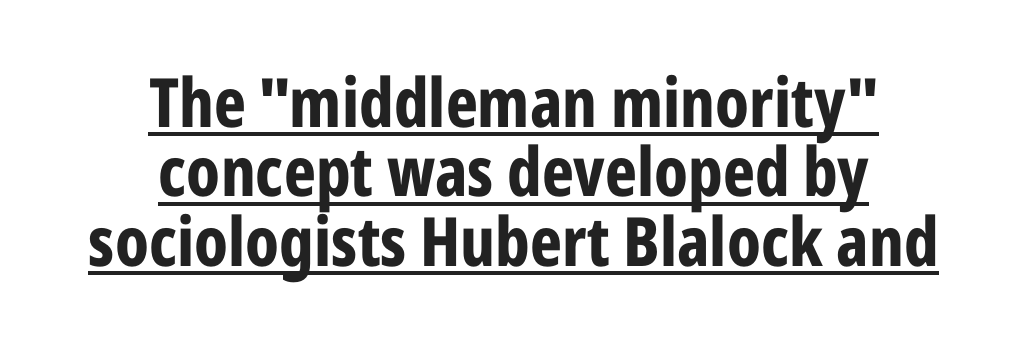
The image shows 68 px bold, condensed sans-serif type, upright; set centered, tight line spacing (1.02x), normal letter spacing, underlined; low stroke contrast and a medium x-height.
